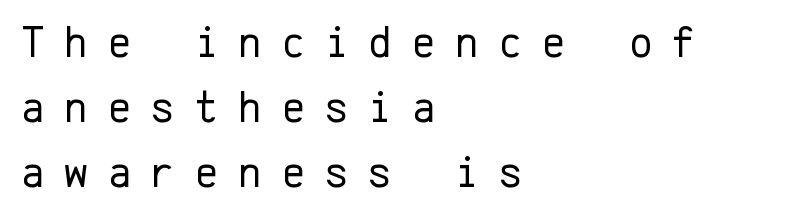
{"serif": "no", "italic": "no", "bold": "no", "weight": "regular", "width": "normal", "stroke_contrast": "low", "x_height": "medium", "monospaced": "yes", "underline": "no", "align": "left", "line_spacing": "normal", "line_spacing_ratio": 1.44, "letter_spacing": "wide", "letter_spacing_em": 0.44, "glyph_px": 45}
